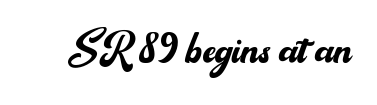
Q: Is the text bold? A: No.
Q: Is the text italic (slanted)? A: Yes.
Q: Is the typeface a serif or a sans-serif typeface? A: Sans-serif.
Q: Is the text underlined? A: No.
Q: Is the spacing between letters normal or unusually wide? A: Normal.
Q: Width (condensed, normal, or wide)? A: Normal.
Q: Stroke contrast? A: Medium.
Q: x-height? A: Small.
Q: Monospaced? A: No.
